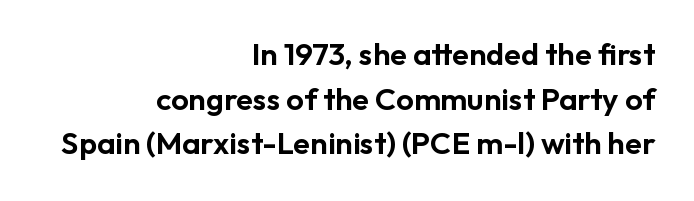
These lines are rendered in a variable-pitch font. Check where the strokes stop: nothing finishes them off — pure sans. What stands out about the letter spacing? Nothing — it is the standard amount. Notice how the passage keeps a crisp vertical edge on the right only. If you drew a line through each stem, it would be perfectly vertical. The area under the type is left untouched.
